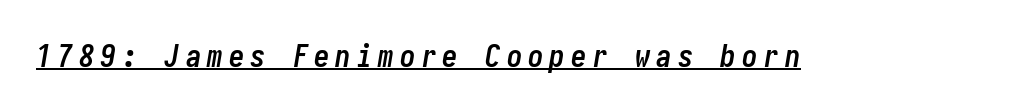
How heavy is the stroke? Heavy — this is a bold. A typesetter would mark this as italic. A rule runs beneath these lines of type.
